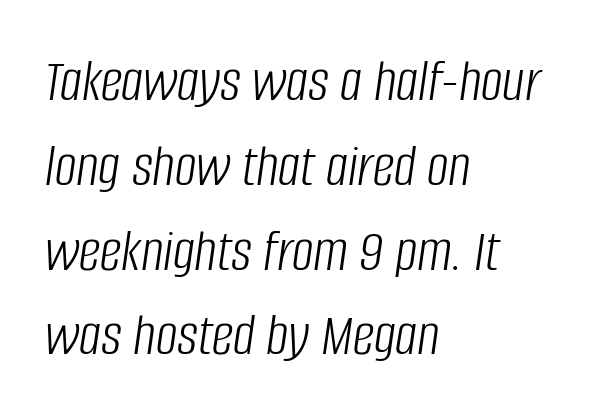
{"italic": "yes", "lean": "right", "slant_degrees": 8, "bold": "no", "weight": "light", "width": "condensed", "stroke_contrast": "low", "x_height": "large", "monospaced": "no", "underline": "no", "align": "left", "line_spacing": "normal", "line_spacing_ratio": 1.39, "letter_spacing": "normal", "letter_spacing_em": 0.0, "glyph_px": 61}
